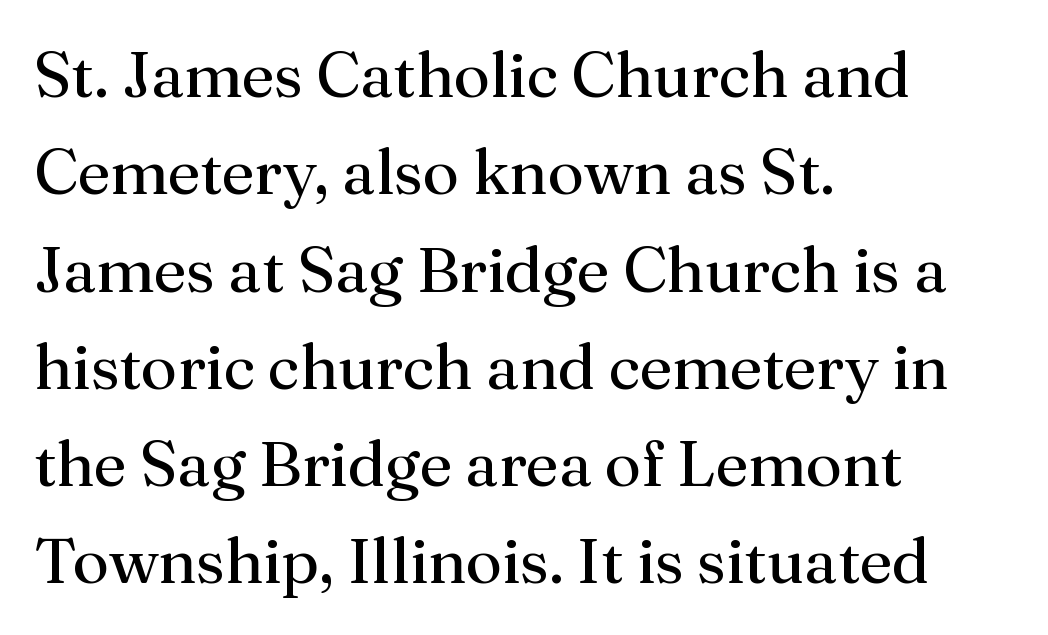
{"serif": "yes", "italic": "no", "bold": "no", "weight": "regular", "width": "normal", "stroke_contrast": "medium", "x_height": "medium", "monospaced": "no", "underline": "no", "align": "left", "line_spacing": "normal", "line_spacing_ratio": 1.52, "letter_spacing": "normal", "letter_spacing_em": 0.0, "glyph_px": 64}
